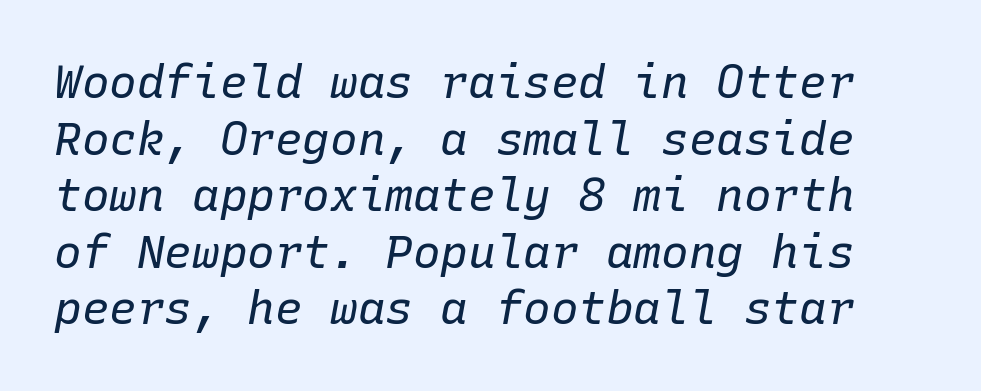
Q: Is the text bold? A: No.
Q: Is the text italic (slanted)? A: Yes, it leans right by about 10 degrees.
Q: Is the text underlined? A: No.
Q: Is the spacing between letters normal or unusually wide? A: Normal.
Q: Width (condensed, normal, or wide)? A: Normal.
Q: Stroke contrast? A: Low.
Q: x-height? A: Medium.
Q: Monospaced? A: Yes.
